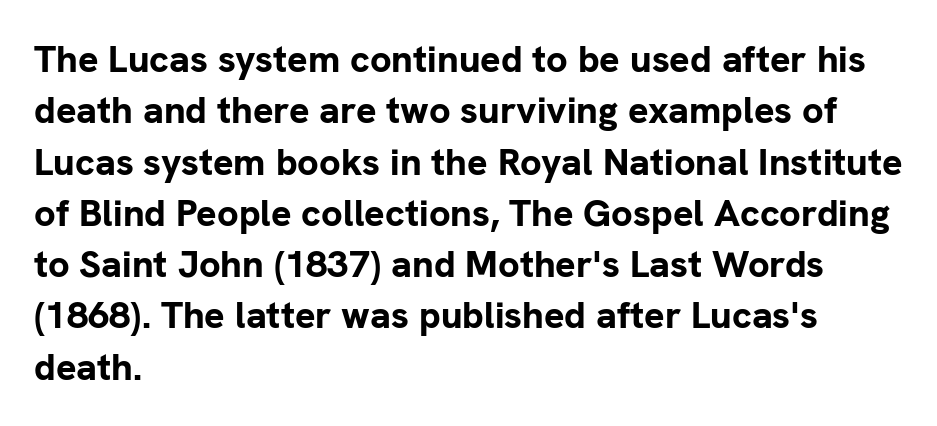
Q: Is the text bold? A: Yes.
Q: Is the text italic (slanted)? A: No, it is upright.
Q: Is the typeface a serif or a sans-serif typeface? A: Sans-serif.
Q: Is the text underlined? A: No.
Q: How is the paragraph aligned? A: Left-aligned.
Q: Is the spacing between letters normal or unusually wide? A: Normal.
Q: Is the spacing between lines tight, normal or loose? A: Normal.
Q: Width (condensed, normal, or wide)? A: Normal.
Q: Stroke contrast? A: Low.
Q: x-height? A: Medium.
Q: Monospaced? A: No.
